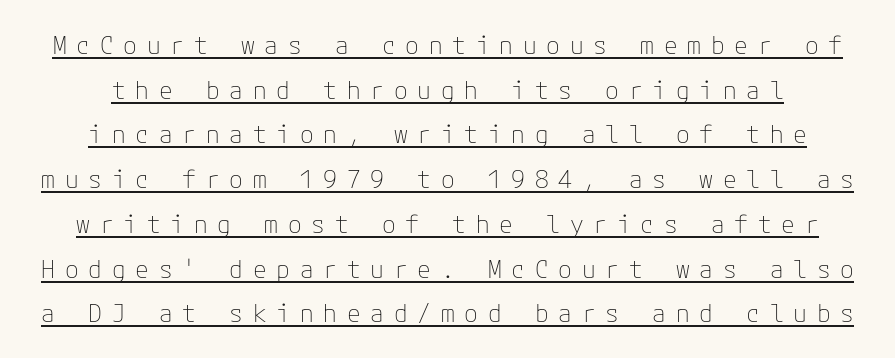
{"italic": "no", "bold": "no", "underline": "yes", "line_spacing_ratio": 1.79, "letter_spacing": "wide", "letter_spacing_em": 0.39, "glyph_px": 25}
